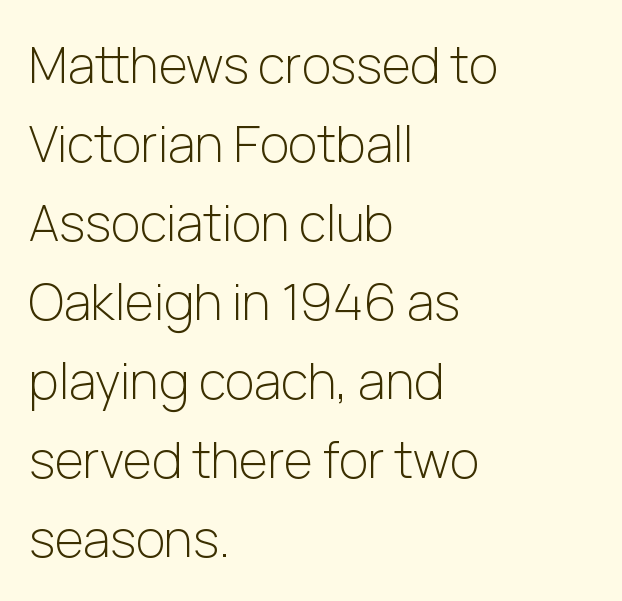
The image shows 50 px light sans-serif type, upright; set left-aligned, normal line spacing (1.58x), normal letter spacing, not underlined; low stroke contrast and a medium x-height.
